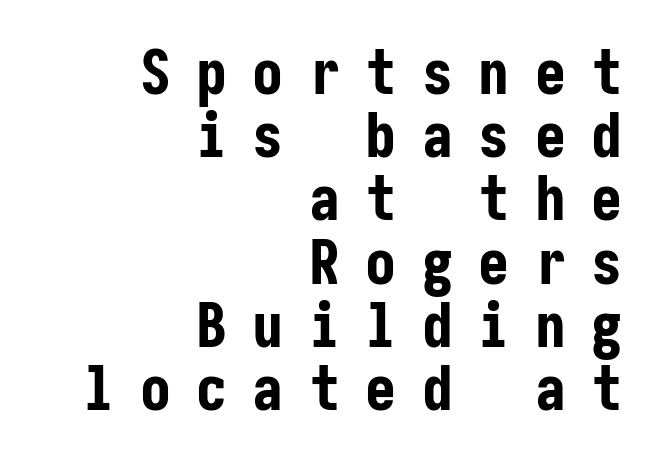
{"serif": "no", "italic": "no", "bold": "yes", "weight": "bold", "width": "condensed", "stroke_contrast": "low", "x_height": "medium", "underline": "no", "align": "right", "line_spacing": "tight", "line_spacing_ratio": 1.02, "letter_spacing": "wide", "letter_spacing_em": 0.41, "glyph_px": 62}
